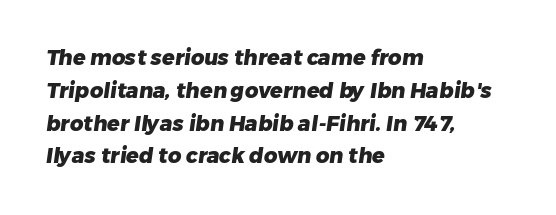
{"bold": "yes", "underline": "no", "align": "left", "line_spacing": "normal", "line_spacing_ratio": 1.56, "letter_spacing": "normal", "letter_spacing_em": 0.0, "glyph_px": 21}
